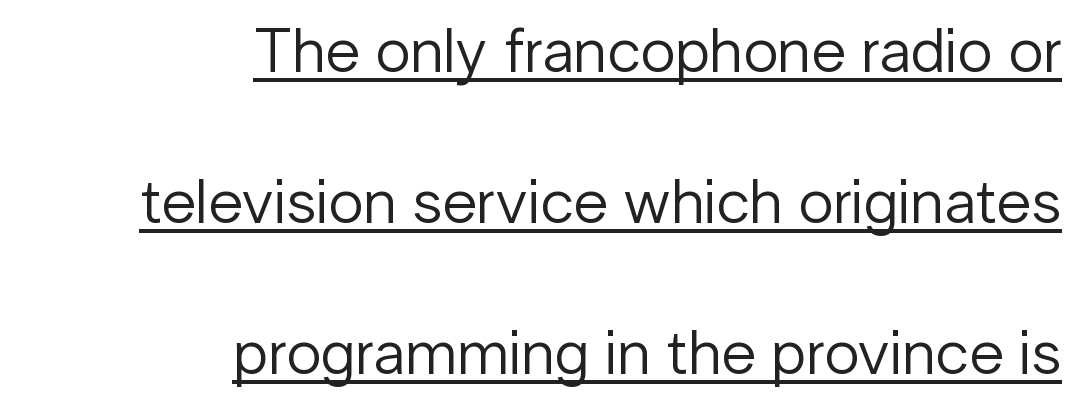
Q: Is the text bold? A: No.
Q: Is the text italic (slanted)? A: No, it is upright.
Q: Is the typeface a serif or a sans-serif typeface? A: Sans-serif.
Q: Is the text underlined? A: Yes.
Q: How is the paragraph aligned? A: Right-aligned.
Q: Is the spacing between letters normal or unusually wide? A: Normal.
Q: Is the spacing between lines tight, normal or loose? A: Loose.
Q: Width (condensed, normal, or wide)? A: Normal.
Q: Stroke contrast? A: Low.
Q: x-height? A: Medium.
Q: Monospaced? A: No.
